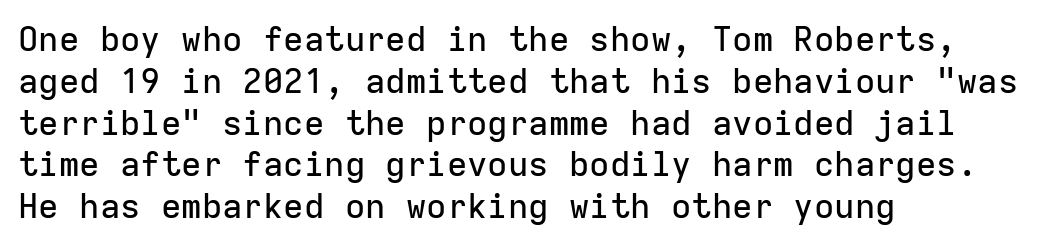
Here the designer chose a console-style face with uniform glyph widths. You can tell it's not italic because the verticals are truly vertical. Stroke terminals: plain, sans-serif. Beneath every word, the page is bare.
